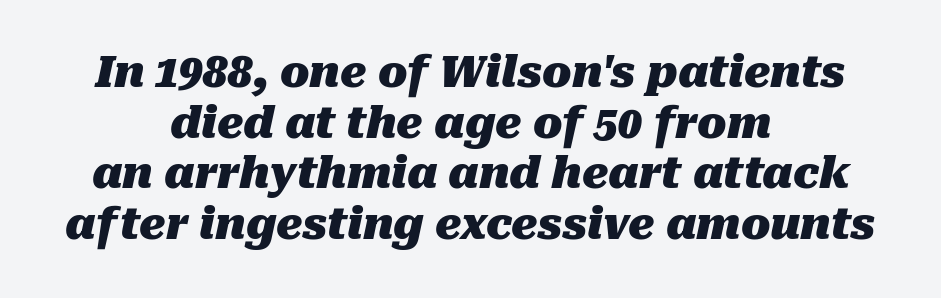
{"italic": "yes", "lean": "right", "slant_degrees": 10, "bold": "yes", "weight": "heavy", "width": "normal", "stroke_contrast": "medium", "x_height": "medium", "monospaced": "no", "underline": "no", "align": "center", "line_spacing_ratio": 1.18, "letter_spacing": "normal", "letter_spacing_em": 0.0, "glyph_px": 43}
